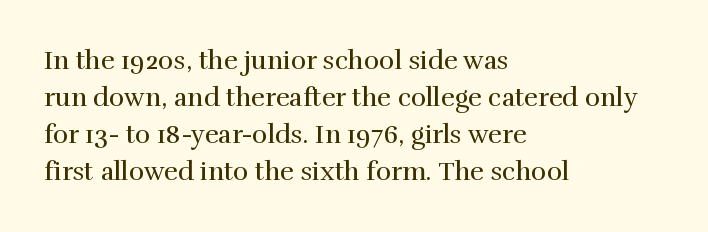
The image shows 26 px text type, upright; set left-aligned, normal line spacing (1.42x), normal letter spacing, not underlined.
